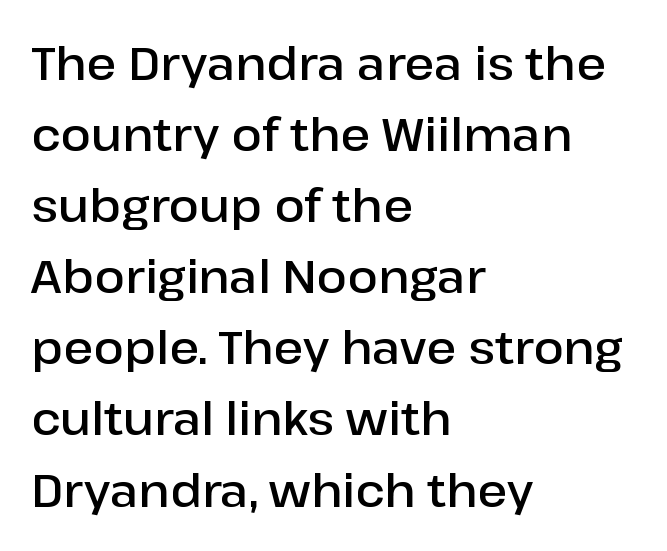
The image shows 45 px semibold sans-serif type, upright; set left-aligned, normal line spacing (1.58x), normal letter spacing, not underlined; low stroke contrast and a medium x-height.
